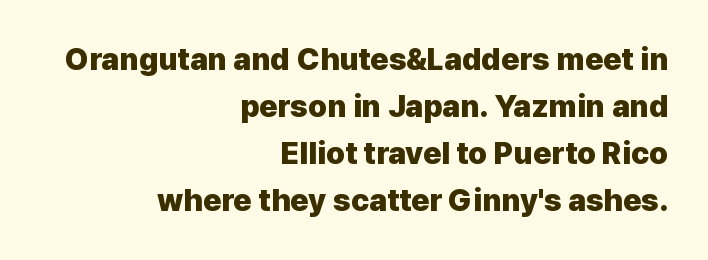
Q: Is the text bold? A: Yes.
Q: Is the text italic (slanted)? A: No, it is upright.
Q: Is the typeface a serif or a sans-serif typeface? A: Sans-serif.
Q: Is the text underlined? A: No.
Q: How is the paragraph aligned? A: Right-aligned.
Q: Is the spacing between letters normal or unusually wide? A: Normal.
Q: Is the spacing between lines tight, normal or loose? A: Normal.
Q: Width (condensed, normal, or wide)? A: Normal.
Q: Stroke contrast? A: Low.
Q: x-height? A: Medium.
Q: Monospaced? A: No.
